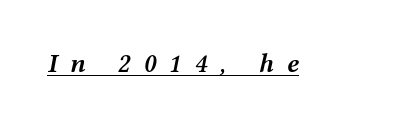
Q: Is the text bold? A: Semi-bold.
Q: Is the text italic (slanted)? A: Yes, it leans right by about 12 degrees.
Q: Is the text underlined? A: Yes.
Q: Is the spacing between letters normal or unusually wide? A: Unusually wide.
